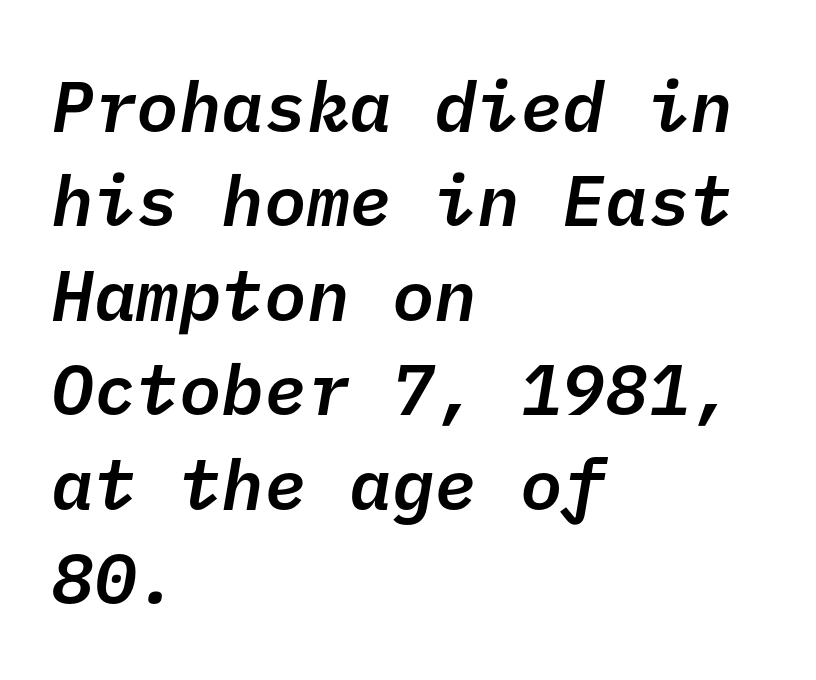
The image shows 71 px semibold sans-serif type; set left-aligned, normal line spacing (1.33x), normal letter spacing, not underlined; low stroke contrast and a medium x-height.
